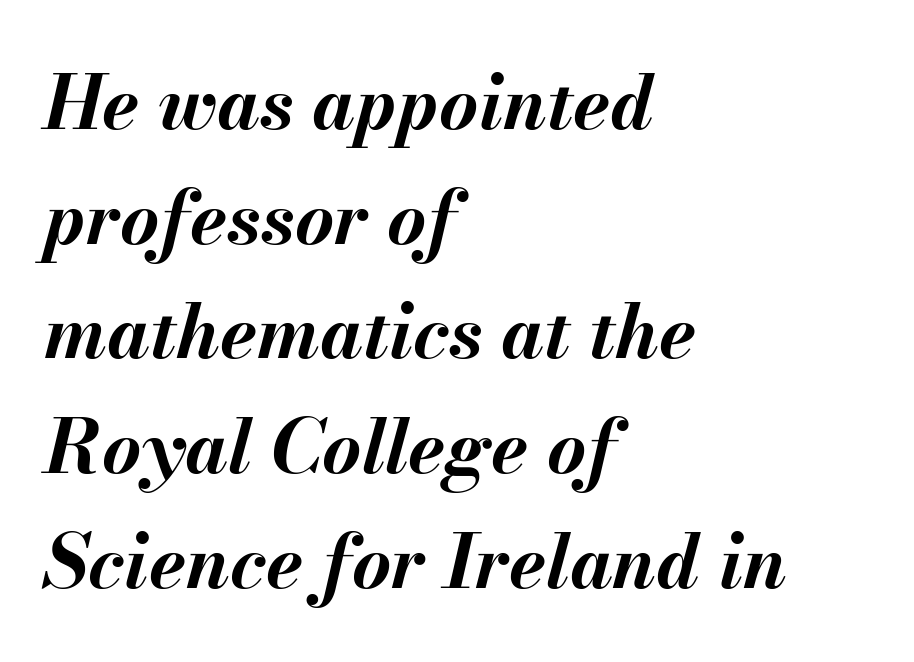
Q: Is the text bold? A: Yes.
Q: Is the text italic (slanted)? A: Yes, it leans right by about 13 degrees.
Q: Is the text underlined? A: No.
Q: How is the paragraph aligned? A: Left-aligned.
Q: Is the spacing between letters normal or unusually wide? A: Normal.
Q: Is the spacing between lines tight, normal or loose? A: Normal.
Q: Width (condensed, normal, or wide)? A: Normal.
Q: Stroke contrast? A: Medium.
Q: x-height? A: Small.
Q: Monospaced? A: No.
